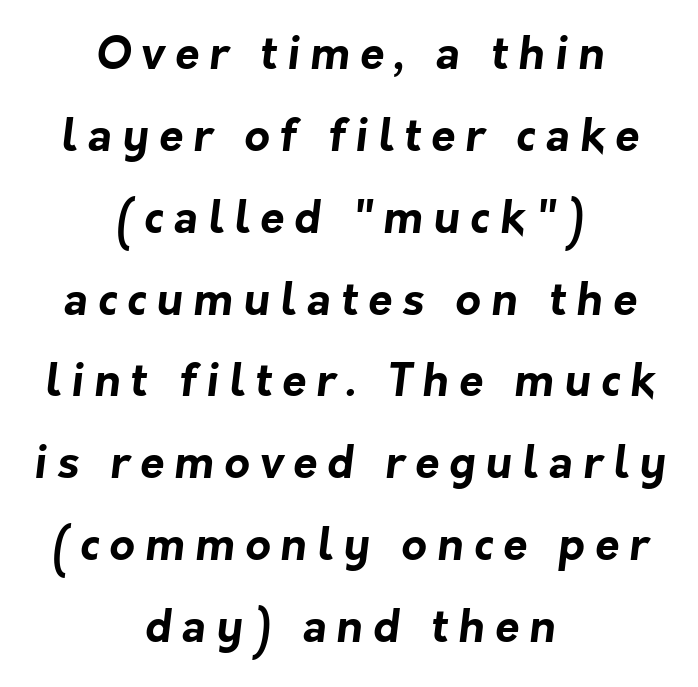
The image shows 44 px bold sans-serif type; set centered, line spacing 1.86x, unusually wide letter spacing (+0.23 em), not underlined; low stroke contrast and a medium x-height.
